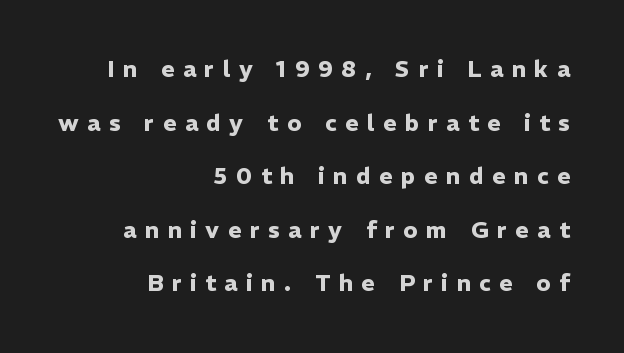
Compared with typical body copy, the letter spacing here is much looser. This sample uses an upright cut, with every glyph sitting square on the baseline. Casual observation: everything's shoved over to the right. The letters are bold, with thick, heavy strokes.
